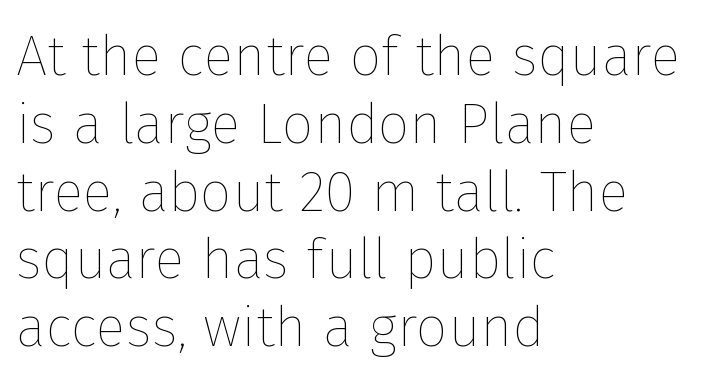
{"italic": "no", "bold": "no", "weight": "thin", "width": "normal", "stroke_contrast": "low", "x_height": "medium", "monospaced": "no", "underline": "no", "align": "left", "line_spacing_ratio": 1.21, "letter_spacing": "normal", "letter_spacing_em": 0.0, "glyph_px": 56}
